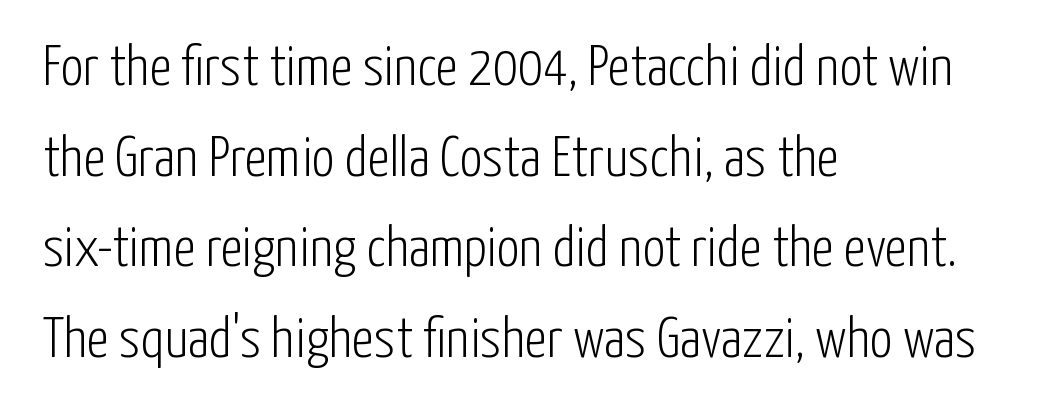
Q: Is the text bold? A: No.
Q: Is the text italic (slanted)? A: No, it is upright.
Q: Is the typeface a serif or a sans-serif typeface? A: Sans-serif.
Q: Is the text underlined? A: No.
Q: How is the paragraph aligned? A: Left-aligned.
Q: Is the spacing between letters normal or unusually wide? A: Normal.
Q: Is the spacing between lines tight, normal or loose? A: Normal.
Q: Width (condensed, normal, or wide)? A: Condensed.
Q: Stroke contrast? A: Low.
Q: x-height? A: Medium.
Q: Monospaced? A: No.
